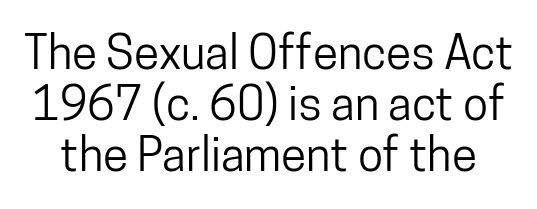
The designer went with a sans here, leaving each stem footless. Reading down the column, the eye jumps only a short way to each next line. Vertical strokes here are truly vertical. The rendering uses natural spacing where letterforms have individual widths. The foot of each line stays bare and open.
